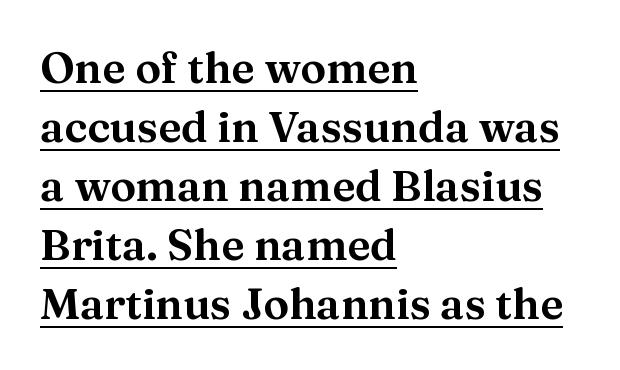
Here the designer chose a conventional face with non-uniform glyph widths. Caption: standard tracking, unaltered. Whoever set this chose a conventional vertical rhythm. Underline: present. I'd call this a serif setting — the letters wear small feet. Every row of glyphs begins at an identical x-position on the left.
